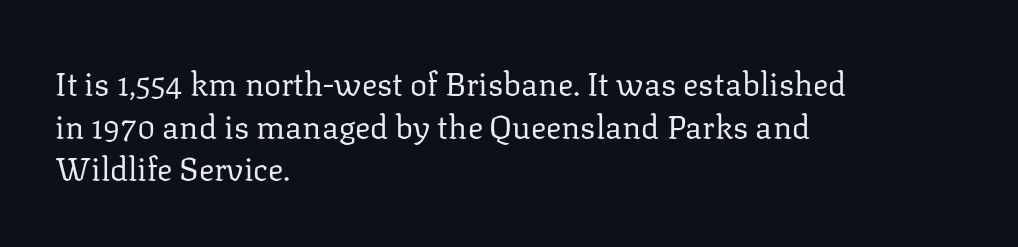
{"serif": "yes", "italic": "no", "bold": "no", "weight": "regular", "width": "normal", "stroke_contrast": "low", "x_height": "medium", "monospaced": "no", "underline": "no", "align": "left", "line_spacing": "normal", "line_spacing_ratio": 1.33, "letter_spacing": "normal", "letter_spacing_em": 0.0, "glyph_px": 32}
